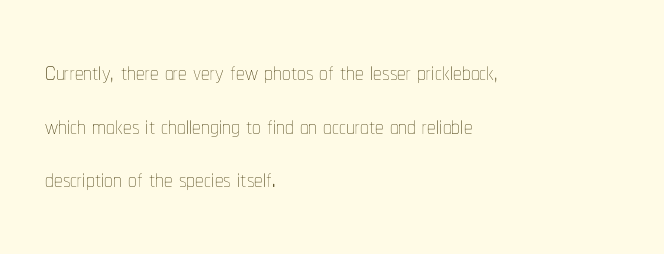
Descenders hang freely into open space. The passage shown stacks its lines at a standard gap. Does extra space separate the letters? No, they use regular spacing. Italic: no, the glyphs are upright roman. The face used here is proportionally spaced, like ordinary book or web type.
